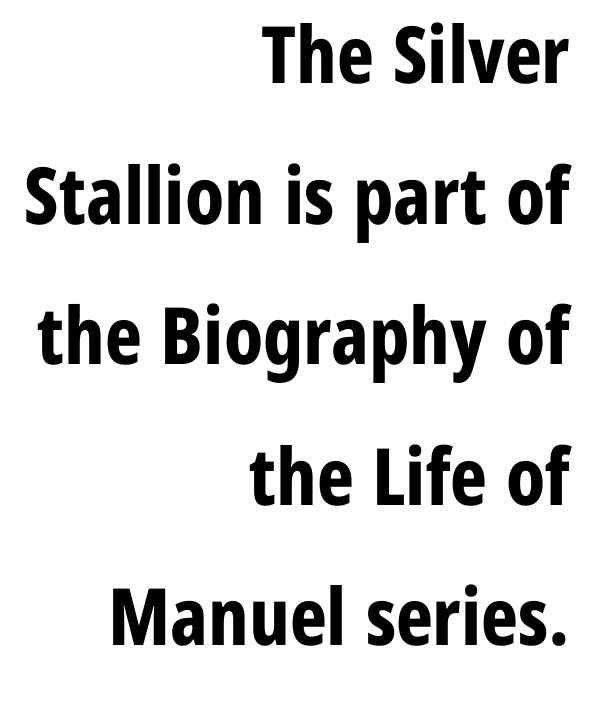
{"serif": "no", "italic": "no", "bold": "yes", "weight": "bold", "width": "condensed", "stroke_contrast": "low", "x_height": "medium", "monospaced": "no", "underline": "no", "align": "right", "line_spacing_ratio": 1.78, "letter_spacing": "normal", "letter_spacing_em": 0.0, "glyph_px": 79}
